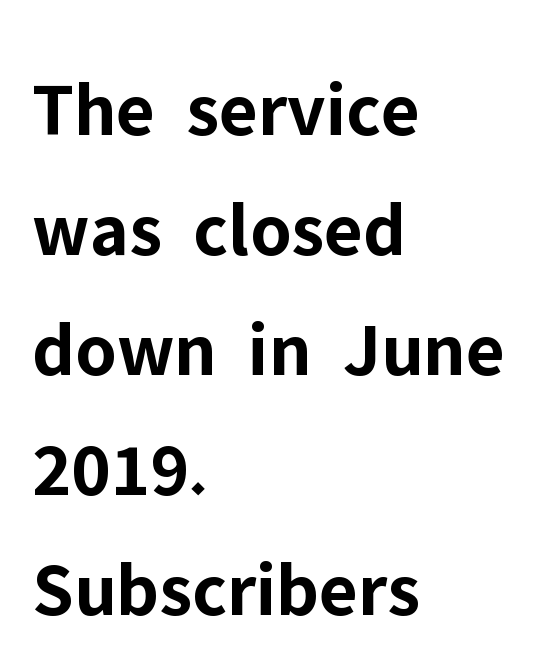
The image shows 78 px bold sans-serif type, upright; set left-aligned, normal line spacing (1.54x), normal letter spacing, not underlined; low stroke contrast and a medium x-height.
